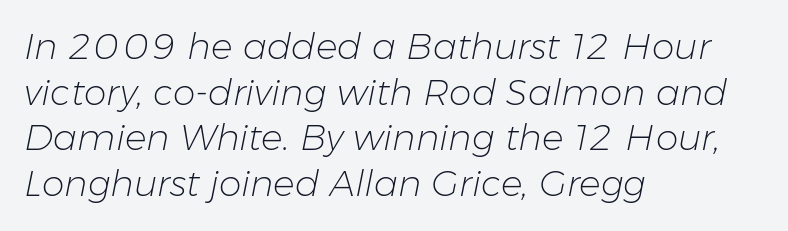
Q: Is the text bold? A: No.
Q: Is the text italic (slanted)? A: Yes, it leans right by about 11 degrees.
Q: Is the text underlined? A: No.
Q: How is the paragraph aligned? A: Left-aligned.
Q: Is the spacing between letters normal or unusually wide? A: Normal.
Q: Is the spacing between lines tight, normal or loose? A: Normal.
Q: Width (condensed, normal, or wide)? A: Normal.
Q: Stroke contrast? A: Low.
Q: x-height? A: Medium.
Q: Monospaced? A: No.
